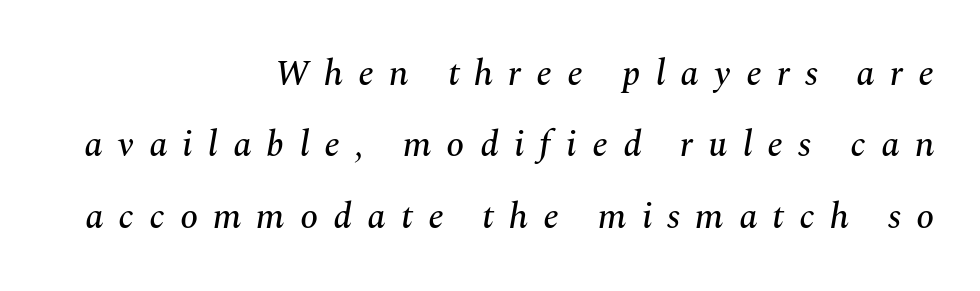
The image shows 36 px serif type, italic (leaning right); set right-aligned, loose line spacing (1.98x), unusually wide letter spacing (+0.42 em), not underlined; medium stroke contrast and a medium x-height.
